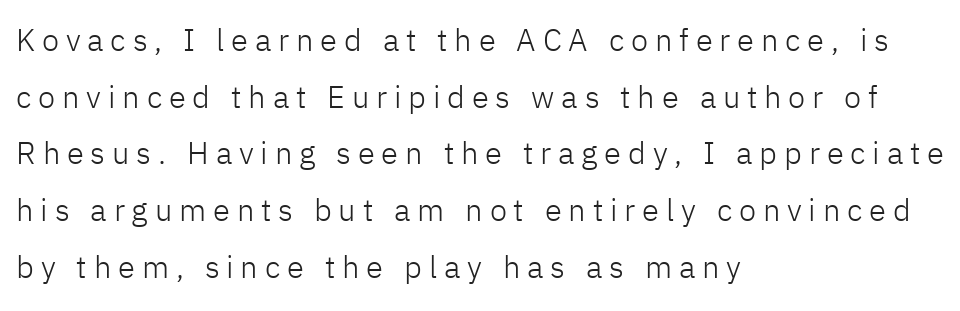
The image shows 31 px light sans-serif type, upright; set left-aligned, line spacing 1.83x, unusually wide letter spacing (+0.22 em), not underlined; low stroke contrast and a medium x-height.
